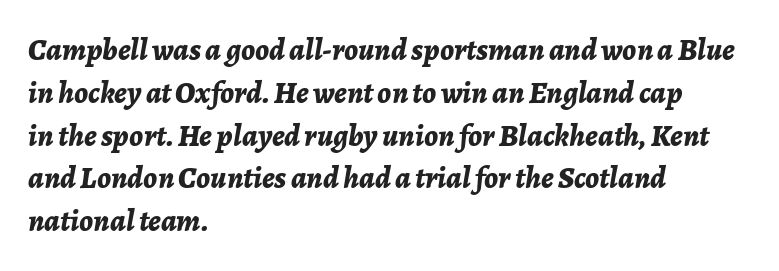
{"italic": "yes", "lean": "right", "slant_degrees": 7, "bold": "yes", "weight": "bold", "width": "normal", "stroke_contrast": "low", "x_height": "medium", "monospaced": "no", "underline": "no", "align": "left", "line_spacing": "normal", "line_spacing_ratio": 1.38, "letter_spacing": "normal", "letter_spacing_em": 0.0, "glyph_px": 31}
